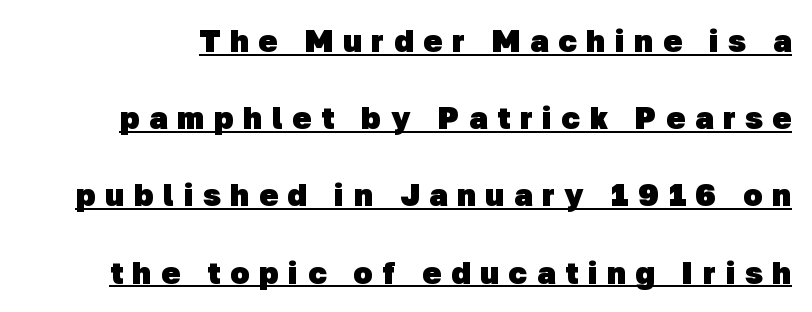
Weight check: bold — yes, fully. A continuous stroke trails under the words, as in a hyperlink. Words appear elongated and porous because spacing is wide. You could not count columns in this text — the font is proportionally spaced. The face used here is a sans, in the tradition of grotesques and geometrics. This block would shrink considerably if given ordinary leading; it's expanded now.
